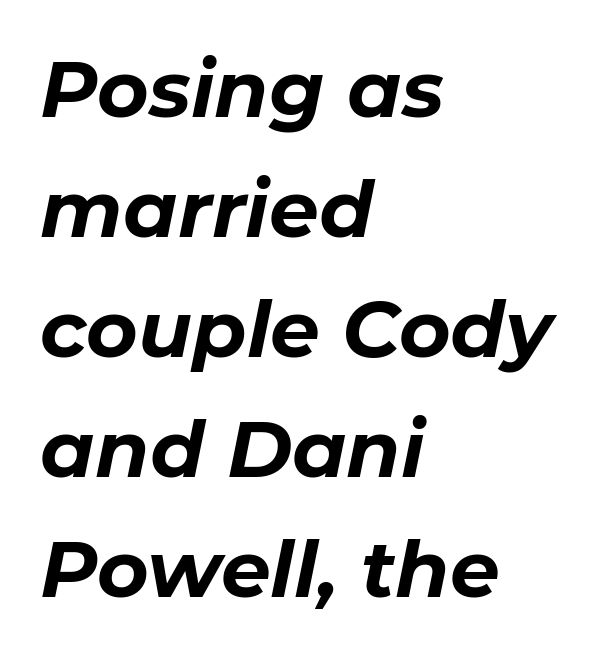
Tracking here is standard; glyphs follow each other at the usual distance. A student would call this left alignment; a typographer would say flush left, rag right. Does the lettering tilt? It does — this is italic. Quick note: interline space is typical. Decoration check: the copy has no underline.
